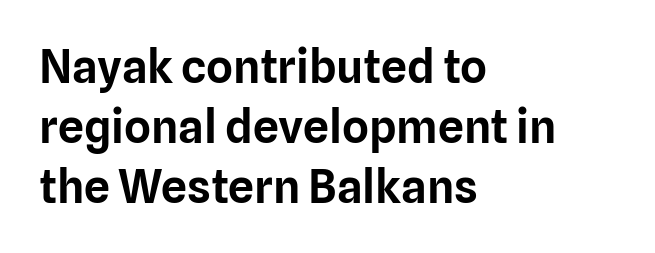
Q: Is the text italic (slanted)? A: No, it is upright.
Q: Is the typeface a serif or a sans-serif typeface? A: Sans-serif.
Q: Is the text underlined? A: No.
Q: How is the paragraph aligned? A: Left-aligned.
Q: Is the spacing between letters normal or unusually wide? A: Normal.
Q: Is the spacing between lines tight, normal or loose? A: Normal.
Q: Width (condensed, normal, or wide)? A: Normal.
Q: Stroke contrast? A: Low.
Q: x-height? A: Medium.
Q: Monospaced? A: No.
